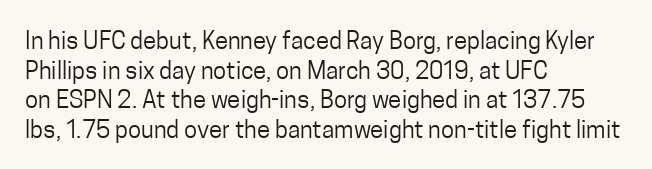
Words appear dense and cohesive because spacing is normal. Stem width sits at or under what a default text font uses. Honestly, there is no underline to notice here at all. The lettering stays uniformly vertical, giving the passage a roman look.
